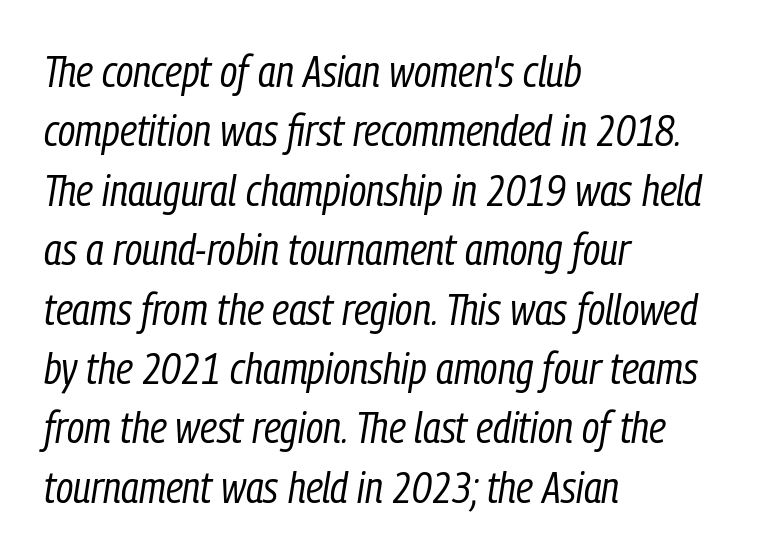
{"italic": "yes", "lean": "right", "slant_degrees": 9, "bold": "no", "weight": "regular", "width": "condensed", "stroke_contrast": "low", "x_height": "medium", "monospaced": "no", "underline": "no", "align": "left", "line_spacing": "normal", "line_spacing_ratio": 1.35, "letter_spacing": "normal", "letter_spacing_em": 0.0, "glyph_px": 44}
